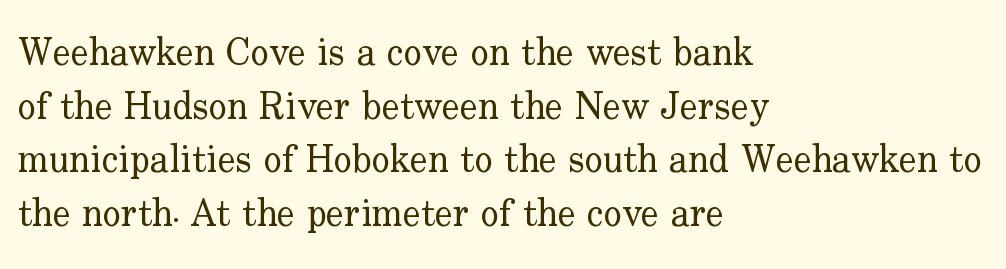
{"serif": "yes", "italic": "no", "bold": "no", "weight": "regular", "width": "normal", "stroke_contrast": "low", "x_height": "small", "monospaced": "no", "underline": "no", "align": "left", "line_spacing": "normal", "line_spacing_ratio": 1.41, "letter_spacing": "normal", "letter_spacing_em": 0.0, "glyph_px": 38}
